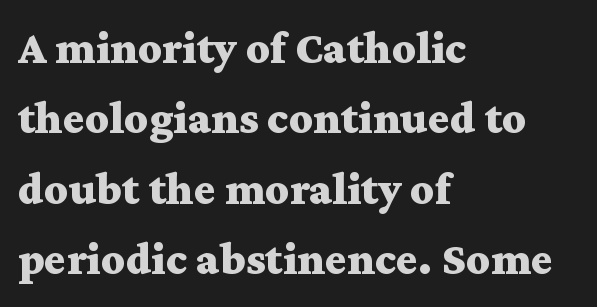
The image shows 46 px bold, wide serif type, upright; set left-aligned, normal line spacing (1.53x), normal letter spacing, not underlined; medium stroke contrast and a medium x-height.
